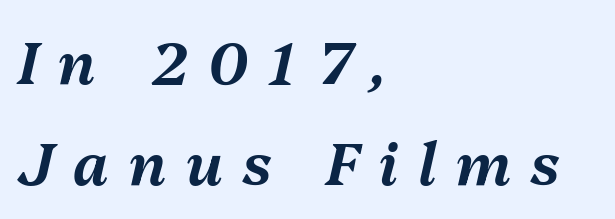
Has an underline been added? It has not. The rendering uses natural spacing where letterforms have individual widths. The tracking reads as deliberately expanded to a designer's eye. This is oblique type, the kind used for emphasis or titles.
